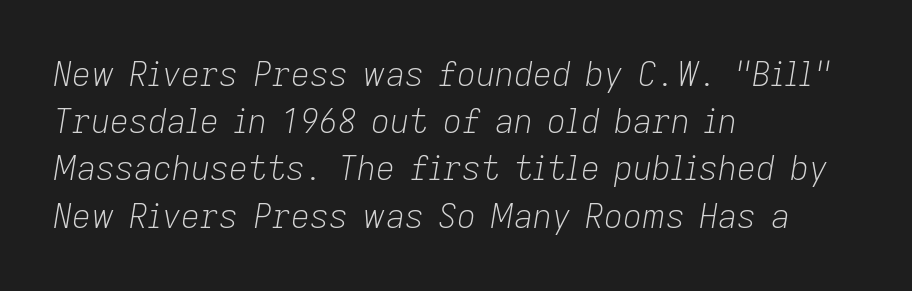
{"italic": "yes", "lean": "right", "slant_degrees": 9, "bold": "no", "weight": "light", "width": "normal", "stroke_contrast": "low", "x_height": "medium", "monospaced": "no", "underline": "no", "align": "left", "line_spacing": "normal", "line_spacing_ratio": 1.43, "letter_spacing": "normal", "letter_spacing_em": 0.0, "glyph_px": 33}
